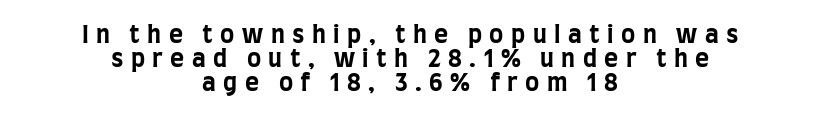
Q: Is the text bold? A: Yes.
Q: Is the text italic (slanted)? A: No, it is upright.
Q: Is the text underlined? A: No.
Q: How is the paragraph aligned? A: Centered.
Q: Is the spacing between letters normal or unusually wide? A: Unusually wide.
Q: Is the spacing between lines tight, normal or loose? A: Tight.
